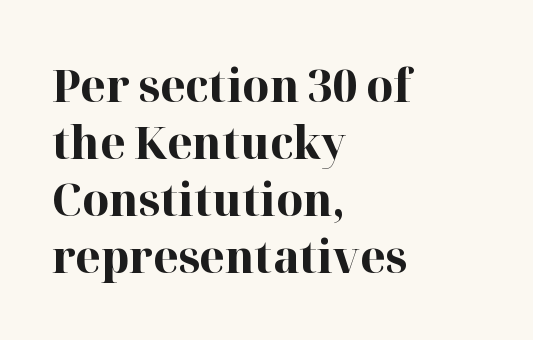
Which margin do the lines hug? The left one — the right edge is uneven. Look at the tracking — it's just the regular setting, nothing added. Small tapered or slab feet sit at the stroke ends, so this counts as serif. Set as a true bold cut, around the 700 mark.
